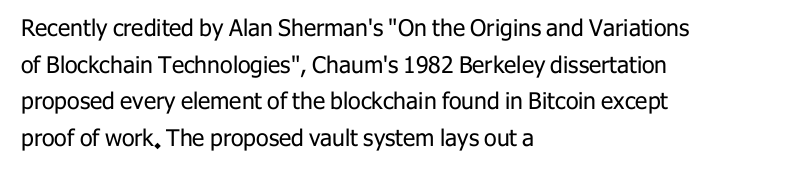
Notice how descenders clear the ascenders below comfortably — that's standard leading. Heft: none added — not bold. Posture: upright roman. The tracking reads as untouched default to a designer's eye. If you drew a ruler down the left edge, every line would touch it.
